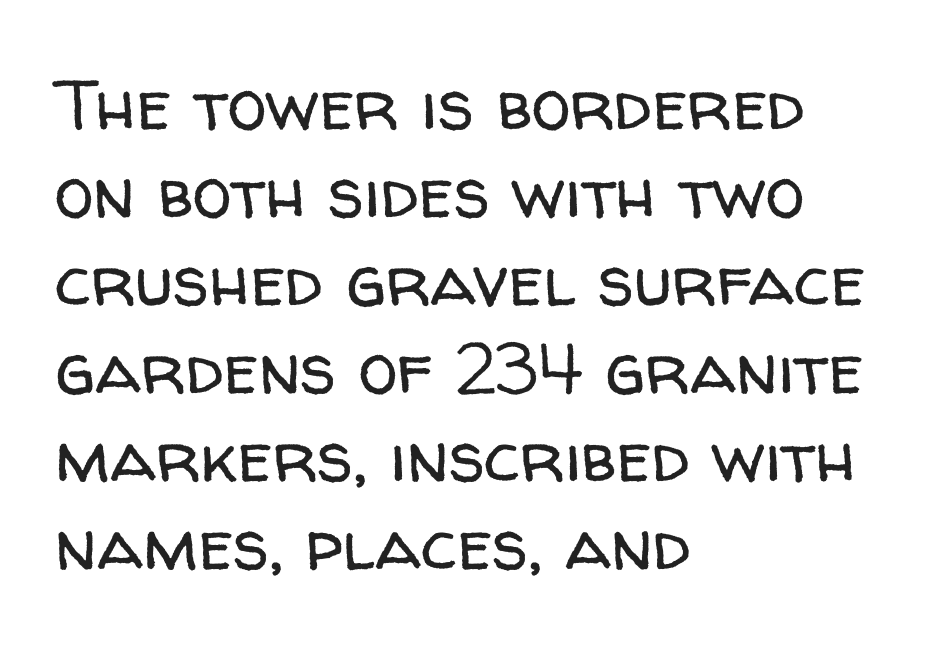
{"serif": "no", "italic": "no", "bold": "no", "weight": "regular", "width": "normal", "stroke_contrast": "low", "x_height": "medium", "monospaced": "no", "underline": "no", "align": "left", "line_spacing_ratio": 1.24, "letter_spacing": "normal", "letter_spacing_em": 0.0, "glyph_px": 71}
